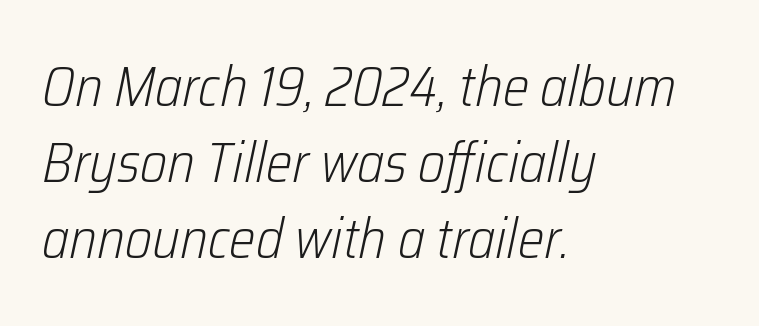
{"italic": "yes", "lean": "right", "slant_degrees": 12, "bold": "no", "weight": "light", "width": "condensed", "stroke_contrast": "low", "x_height": "medium", "monospaced": "no", "underline": "no", "align": "left", "line_spacing": "normal", "line_spacing_ratio": 1.36, "letter_spacing": "normal", "letter_spacing_em": 0.0, "glyph_px": 56}
